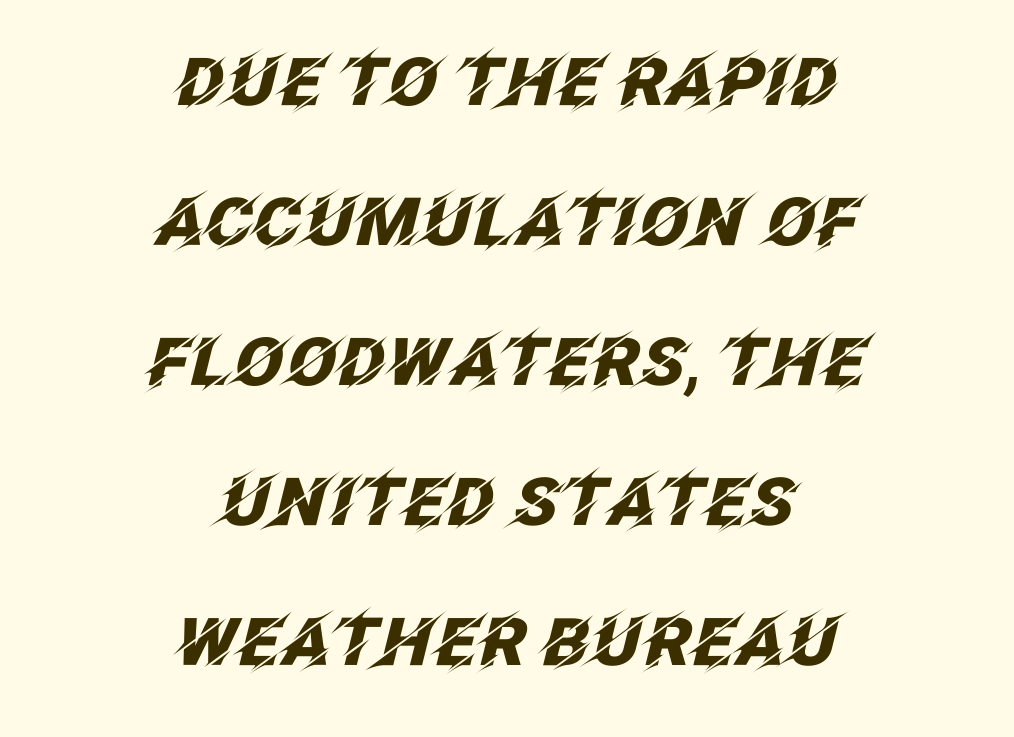
Q: Is the text bold? A: Yes.
Q: Is the text italic (slanted)? A: Yes, it leans right by about 12 degrees.
Q: Is the text underlined? A: No.
Q: How is the paragraph aligned? A: Centered.
Q: Is the spacing between letters normal or unusually wide? A: Normal.
Q: Is the spacing between lines tight, normal or loose? A: Loose.
Q: Width (condensed, normal, or wide)? A: Normal.
Q: Stroke contrast? A: Low.
Q: x-height? A: Large.
Q: Monospaced? A: No.
